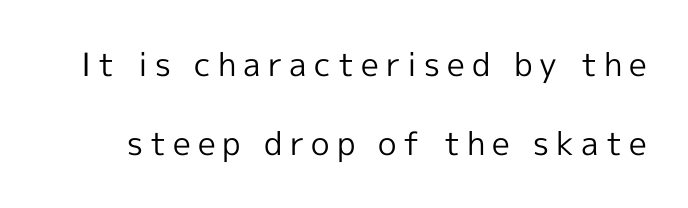
{"serif": "no", "italic": "no", "bold": "no", "weight": "regular", "width": "normal", "x_height": "medium", "monospaced": "no", "underline": "no", "line_spacing": "loose", "line_spacing_ratio": 2.47, "letter_spacing": "wide", "letter_spacing_em": 0.22, "glyph_px": 32}
